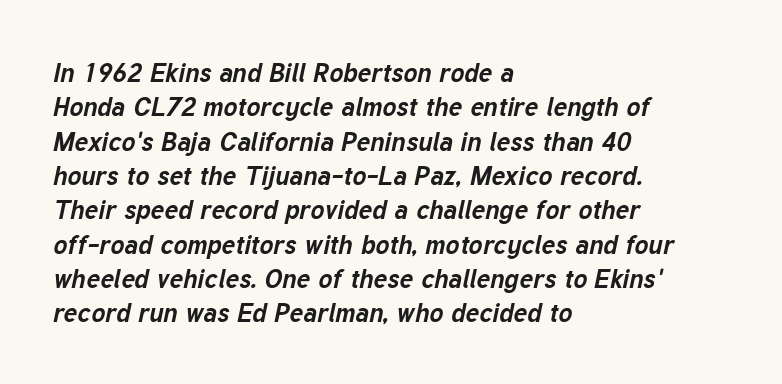
Q: Is the text bold? A: Yes.
Q: Is the text italic (slanted)? A: Yes, it leans right by about 12 degrees.
Q: Is the text underlined? A: No.
Q: How is the paragraph aligned? A: Left-aligned.
Q: Is the spacing between letters normal or unusually wide? A: Normal.
Q: Is the spacing between lines tight, normal or loose? A: Normal.
